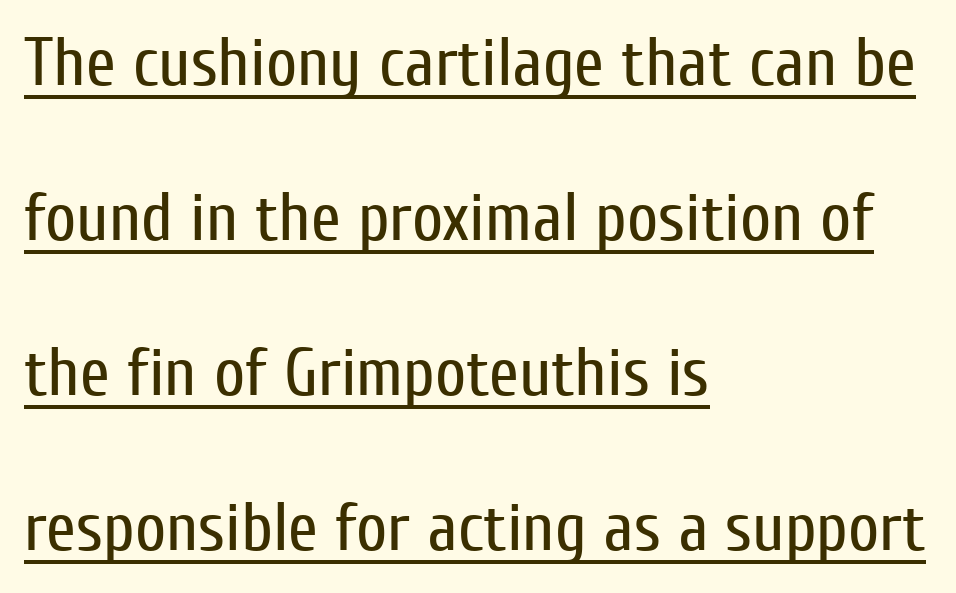
Nothing unusual about the tracking: characters are spaced as the font intends. Loosely led — the rows are spread out. Posture: vertical. The paragraph shown leans on its left margin.
